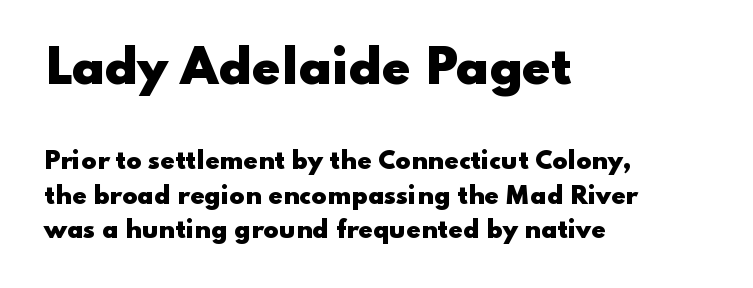
Q: Is the text bold? A: Yes.
Q: Is the text italic (slanted)? A: No, it is upright.
Q: Is the typeface a serif or a sans-serif typeface? A: Sans-serif.
Q: Is the text underlined? A: No.
Q: How is the paragraph aligned? A: Left-aligned.
Q: Is the spacing between letters normal or unusually wide? A: Normal.
Q: Is the spacing between lines tight, normal or loose? A: Normal.
Q: Which block of text is set in a larger size, the first (top) or the second (bottom)? A: The first (top) one.
Q: Width (condensed, normal, or wide)? A: Wide.
Q: Stroke contrast? A: Low.
Q: x-height? A: Small.
Q: Monospaced? A: No.
